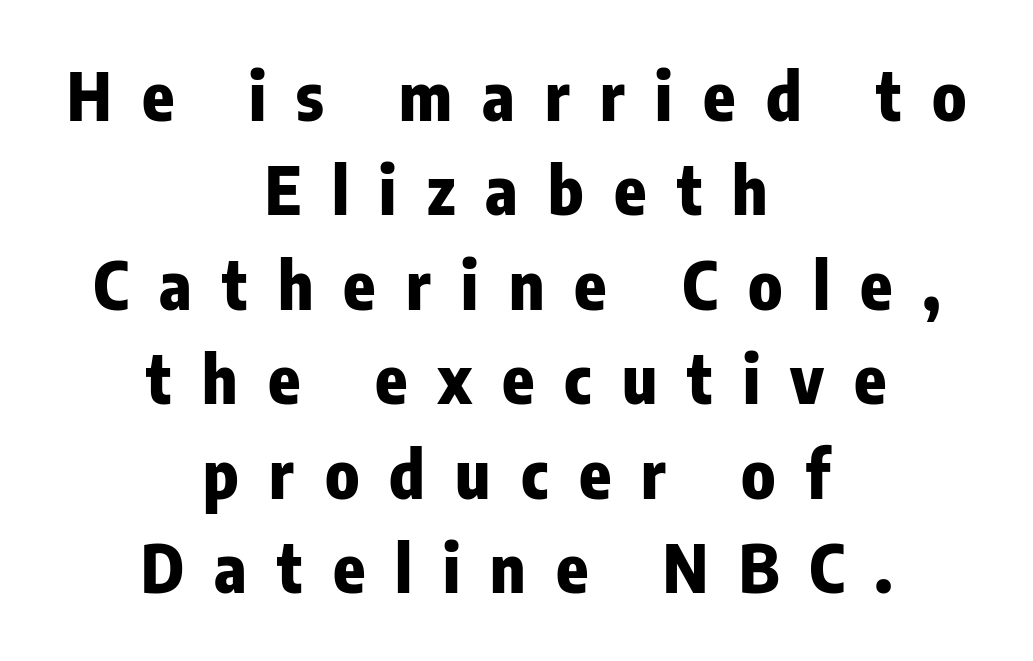
The image shows 66 px heavy, condensed sans-serif type, upright; set centered, normal line spacing (1.43x), unusually wide letter spacing (+0.46 em), not underlined; low stroke contrast and a medium x-height.
